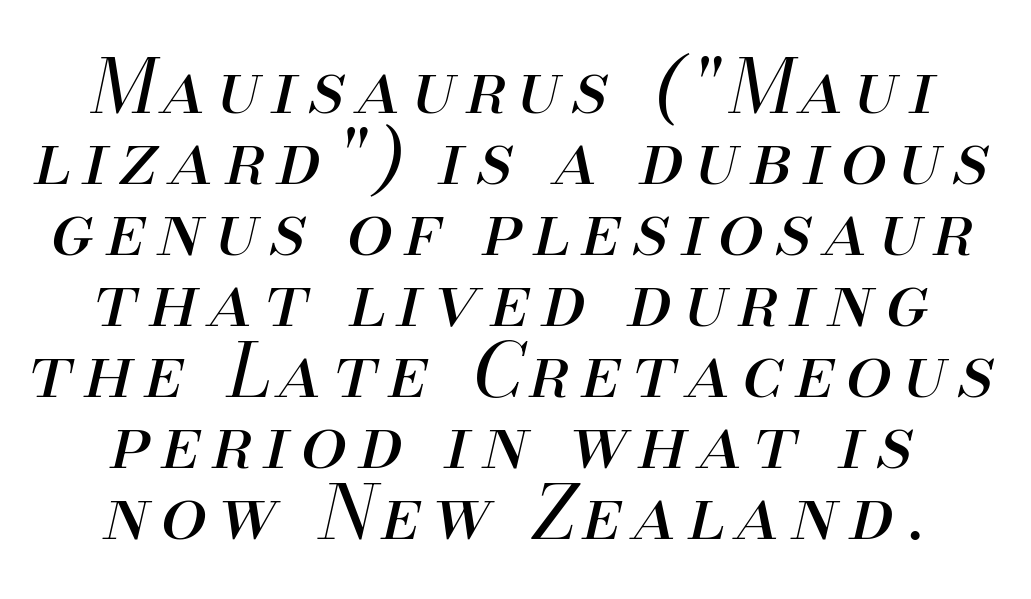
The image shows 74 px regular-weight type, italic (leaning right); set centered, tight line spacing (0.96x), not underlined; medium stroke contrast and a small x-height.
